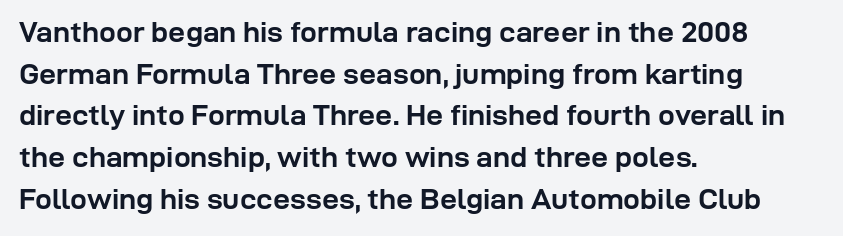
{"serif": "no", "italic": "no", "bold": "yes", "weight": "semibold", "width": "normal", "stroke_contrast": "low", "x_height": "medium", "monospaced": "no", "underline": "no", "align": "left", "line_spacing": "normal", "line_spacing_ratio": 1.39, "letter_spacing": "normal", "letter_spacing_em": 0.0, "glyph_px": 30}
